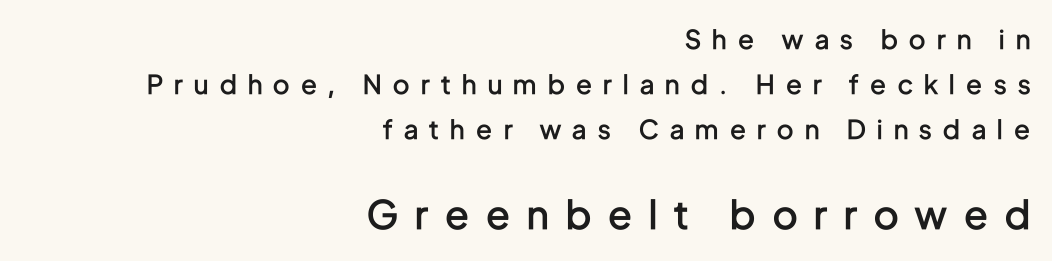
The image shows 39 px semibold, condensed sans-serif type, upright; set right-aligned, line spacing 1.73x, unusually wide letter spacing (+0.44 em), not underlined; the second (bottom) block is 1.5x larger; low stroke contrast and a medium x-height.
